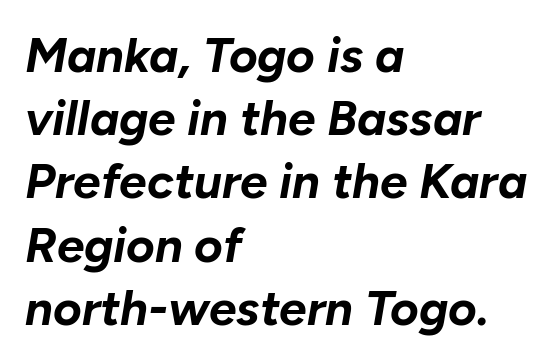
There is no visible air inserted between adjacent glyphs. The space directly below the letters is spotless. The letters are bold, with thick, heavy strokes. Style check: oblique. Note the varied advance widths — an 'i' is clearly narrower than an 'm'.
